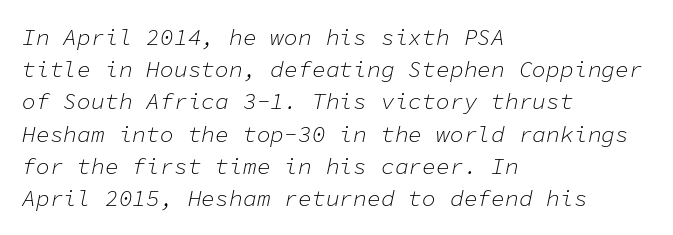
The rendering applies a slant to the glyphs. Characters follow at the spacing the type designer built in. Is the stroke heavy? The answer is a plain regular-or-lighter. Baseline-to-baseline distance is the conventional proportion of letter height.
